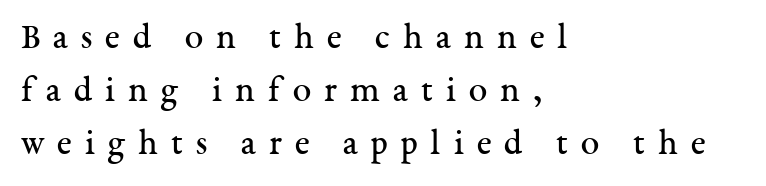
{"serif": "yes", "italic": "no", "bold": "no", "weight": "regular", "width": "normal", "stroke_contrast": "medium", "x_height": "medium", "monospaced": "no", "underline": "no", "align": "left", "line_spacing": "normal", "line_spacing_ratio": 1.43, "letter_spacing": "wide", "letter_spacing_em": 0.35, "glyph_px": 37}
